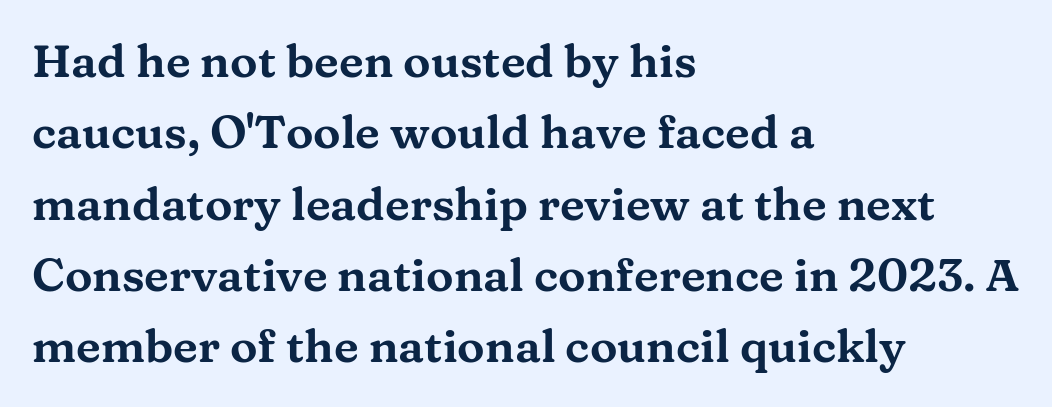
{"serif": "yes", "italic": "no", "width": "wide", "stroke_contrast": "medium", "x_height": "medium", "monospaced": "no", "underline": "no", "align": "left", "line_spacing": "normal", "line_spacing_ratio": 1.55, "letter_spacing": "normal", "letter_spacing_em": 0.0, "glyph_px": 46}
